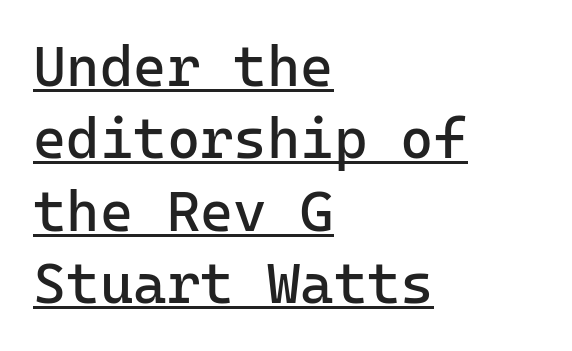
The image shows 57 px regular-weight sans-serif type, upright, monospaced; set left-aligned, normal line spacing (1.27x), normal letter spacing, underlined; low stroke contrast and a medium x-height.
